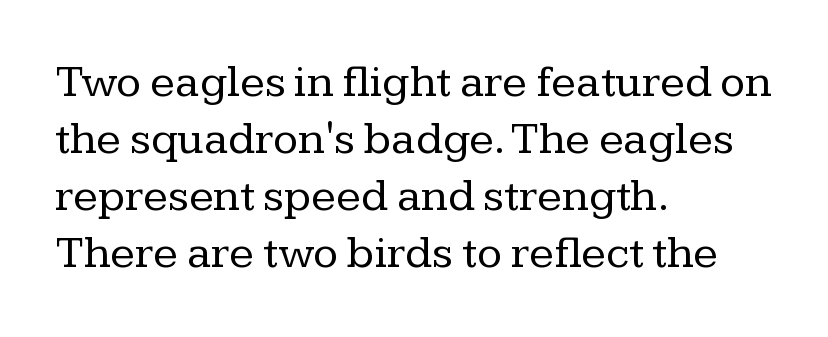
The image shows 46 px regular-weight serif type, upright; set left-aligned, line spacing 1.24x, normal letter spacing, not underlined; low stroke contrast and a medium x-height.
